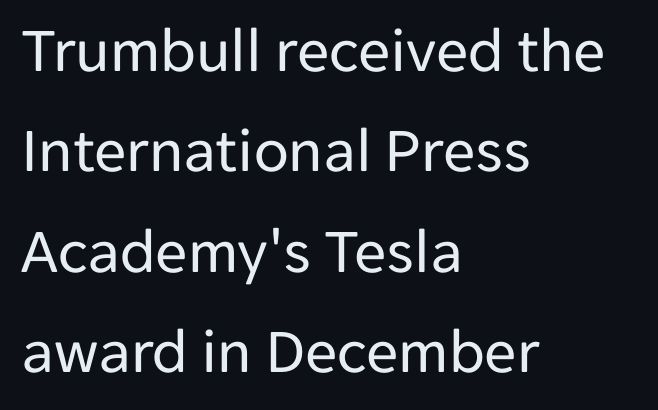
Reading down the block, your eye returns to a fixed left position each line. Does extra space separate the letters? No, they use regular spacing. Nope, not italic — everything's standing straight. The lines sit at an ordinary, default distance from one another. The designer went with a sans here, leaving each stem footless. Heft: none added — not bold.
